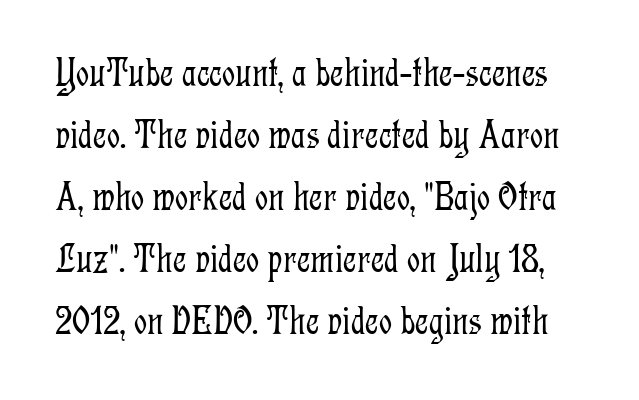
This block has exactly the height ordinary leading produces. Letters rest on an invisible, unmarked baseline. Stroke terminals: seriffed. The letterforms sit shoulder to shoulder at normal distance.
